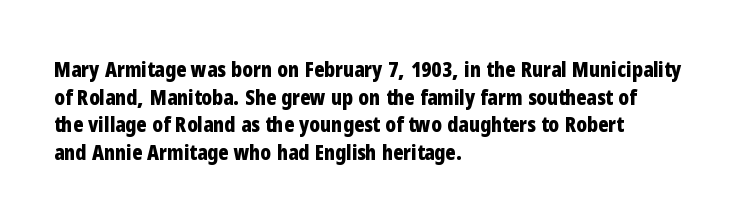
It's the straight-up-and-down kind of type. The words here are not underlined. Summary of vertical rhythm: regular, with standard interline spacing. Alignment: flush left. The rendering keeps characters at their native spacing.
